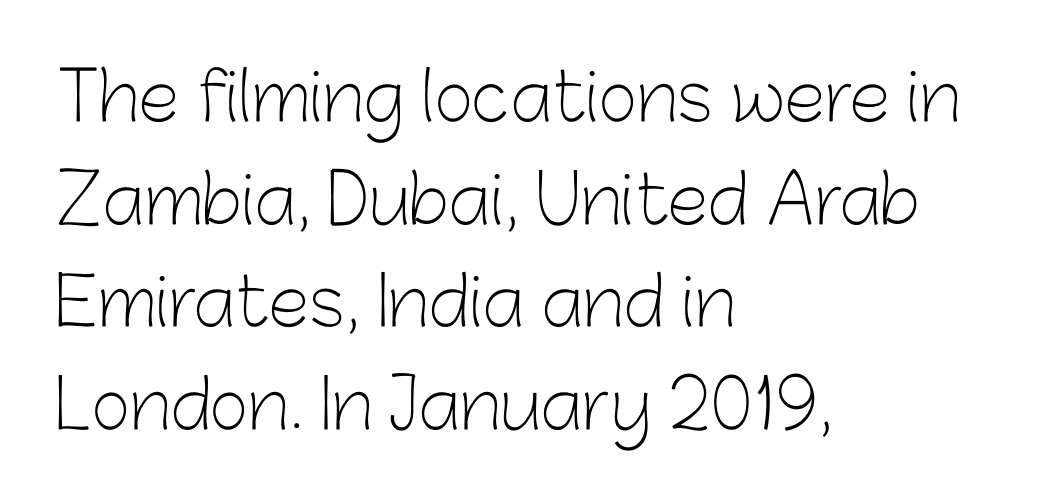
The passage shown is typeset with a sans-serif family. The compositor pushed each line to the left boundary. The glyphs are unaccompanied by any horizontal stroke below them. The letterforms sit at book weight or below. Rows of type keep a routine distance in the vertical direction. Look at the tracking — it's just the regular setting, nothing added.
